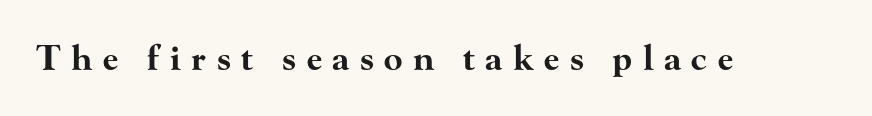
Does extra space separate the letters? Yes, quite a lot of it. The passage shown is typed in a proportional face where columns would drift. Little horizontal feet cap the strokes, marking this as serif type. I'd describe the lettering as bold — thick and assertive. The baseline area is clear. A typesetter would mark this as roman, not italic.
